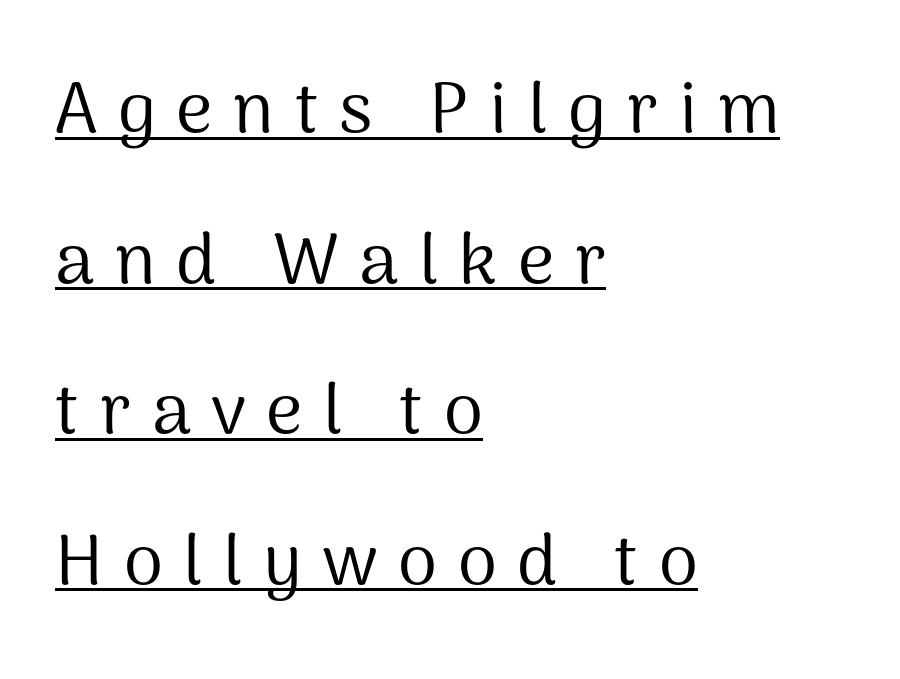
Q: Is the text bold? A: No.
Q: Is the text italic (slanted)? A: No, it is upright.
Q: Is the typeface a serif or a sans-serif typeface? A: Sans-serif.
Q: Is the text underlined? A: Yes.
Q: How is the paragraph aligned? A: Left-aligned.
Q: Is the spacing between letters normal or unusually wide? A: Unusually wide.
Q: Is the spacing between lines tight, normal or loose? A: Loose.
Q: Width (condensed, normal, or wide)? A: Normal.
Q: Stroke contrast? A: Medium.
Q: x-height? A: Medium.
Q: Monospaced? A: No.
